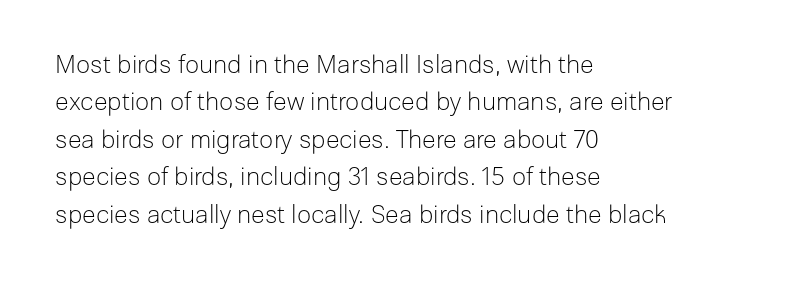
Q: Is the text bold? A: No.
Q: Is the text italic (slanted)? A: No, it is upright.
Q: Is the text underlined? A: No.
Q: How is the paragraph aligned? A: Left-aligned.
Q: Is the spacing between letters normal or unusually wide? A: Normal.
Q: Is the spacing between lines tight, normal or loose? A: Normal.
